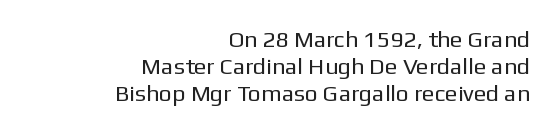
{"italic": "no", "bold": "no", "underline": "no", "align": "right", "line_spacing_ratio": 1.18, "letter_spacing": "normal", "letter_spacing_em": 0.0, "glyph_px": 23}
